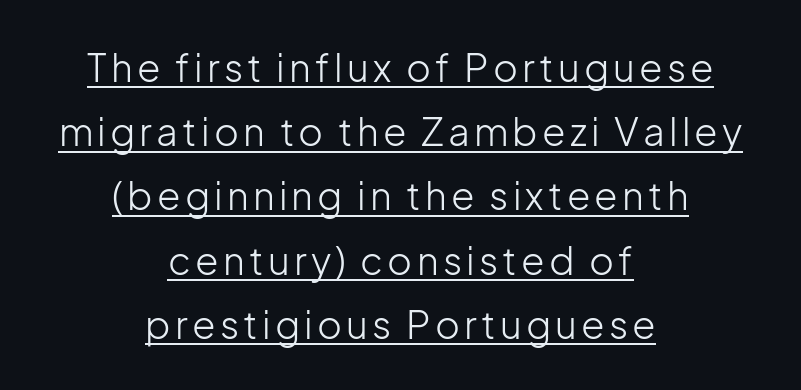
The image shows 38 px light sans-serif type, upright; set centered, normal line spacing (1.69x), underlined; low stroke contrast and a medium x-height.
